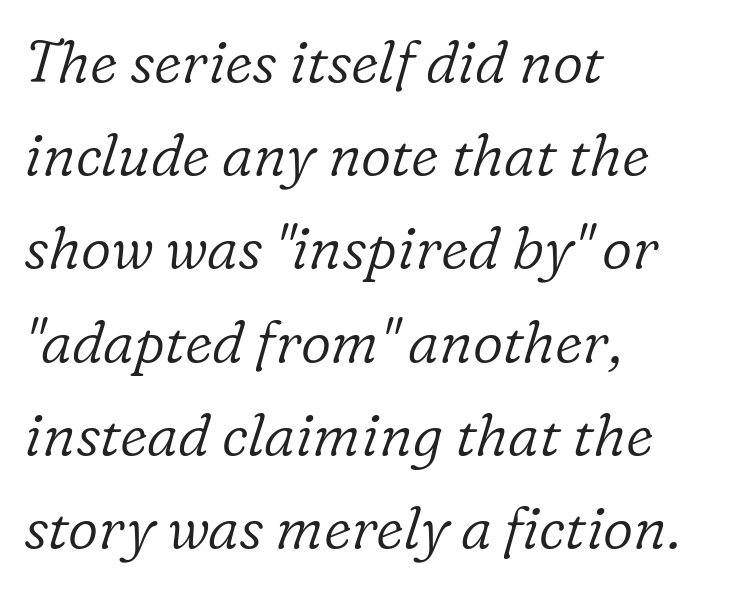
Q: Is the text bold? A: No.
Q: Is the text italic (slanted)? A: Yes, it leans right by about 16 degrees.
Q: Is the typeface a serif or a sans-serif typeface? A: Serif.
Q: Is the text underlined? A: No.
Q: How is the paragraph aligned? A: Left-aligned.
Q: Is the spacing between letters normal or unusually wide? A: Normal.
Q: Is the spacing between lines tight, normal or loose? A: Normal.
Q: Width (condensed, normal, or wide)? A: Normal.
Q: Stroke contrast? A: Low.
Q: x-height? A: Medium.
Q: Monospaced? A: No.
